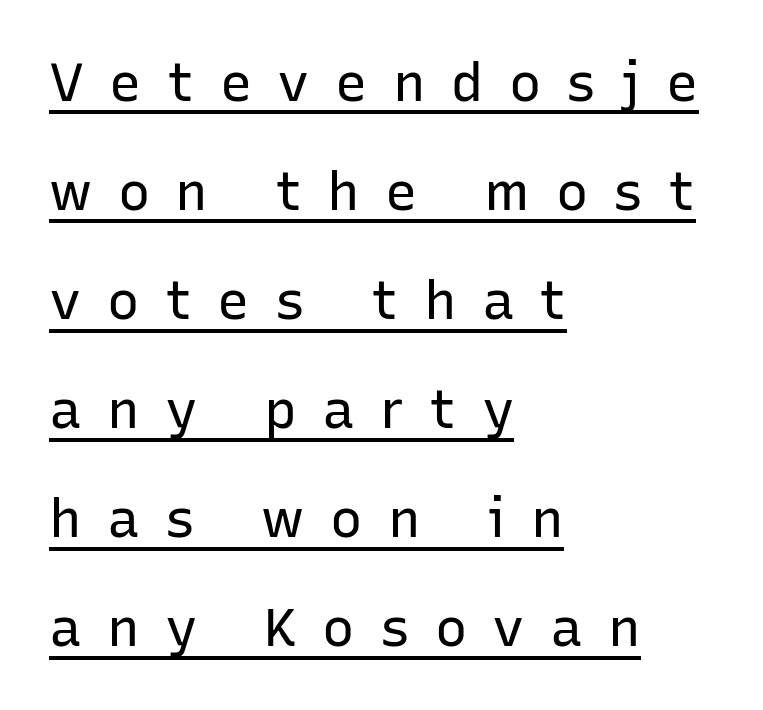
The specimen reads as upright at a glance. Heft: none added — not bold. Beneath each row of characters lies a ruled line. Teacher's note: observe the even left margin — that is flush-left alignment.
